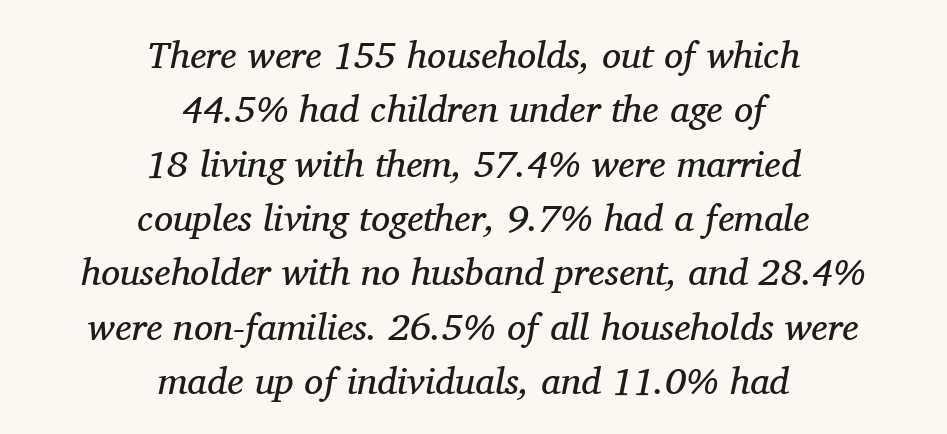
{"serif": "yes", "italic": "yes", "lean": "right", "slant_degrees": 11, "bold": "no", "weight": "regular", "width": "normal", "stroke_contrast": "medium", "x_height": "medium", "monospaced": "no", "underline": "no", "align": "center", "line_spacing": "normal", "line_spacing_ratio": 1.43, "letter_spacing": "normal", "letter_spacing_em": 0.0, "glyph_px": 38}
